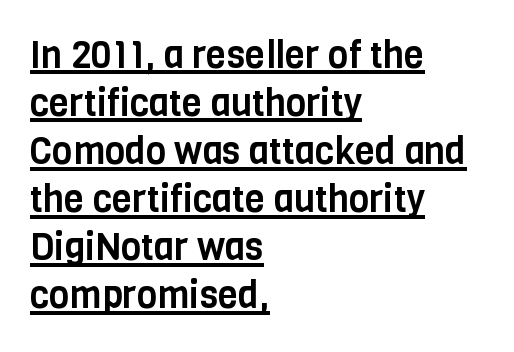
{"serif": "no", "italic": "no", "width": "condensed", "stroke_contrast": "low", "x_height": "large", "monospaced": "no", "underline": "yes", "align": "left", "line_spacing": "normal", "line_spacing_ratio": 1.3, "letter_spacing": "normal", "letter_spacing_em": 0.0, "glyph_px": 37}
